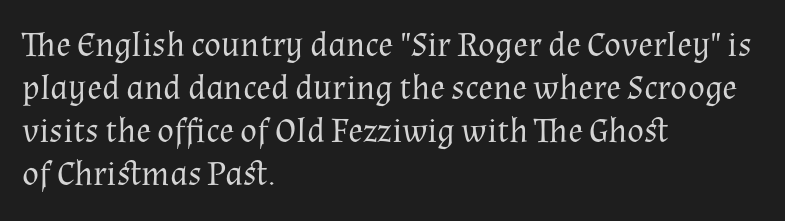
The image shows 35 px regular-weight serif type, upright; set left-aligned, line spacing 1.23x, normal letter spacing, not underlined; medium stroke contrast and a medium x-height.
